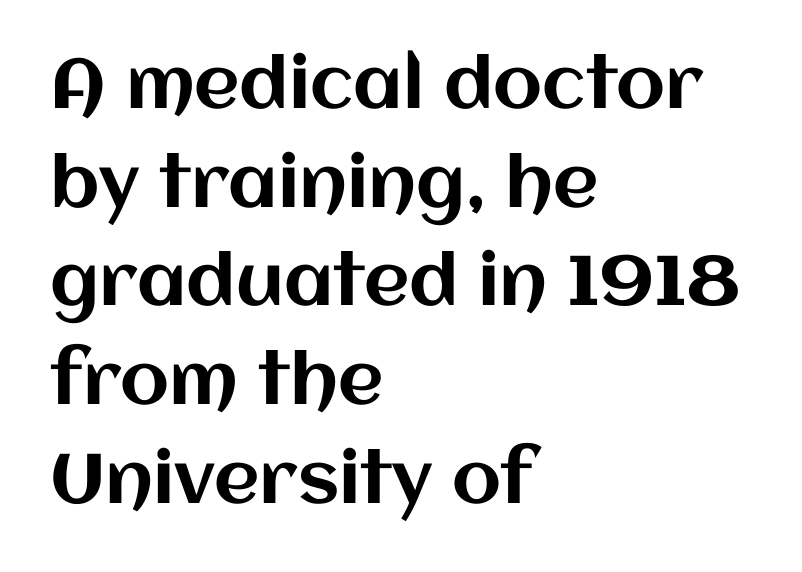
Underline: absent. Nobody touched the tracking dial on this one. Unlike italic type, these characters show no tilt at all. The rendering uses a moderate line-height, typical for paragraphs. The paragraph shown leans on its left margin. Varying glyph widths throughout — classic text-font behaviour.
